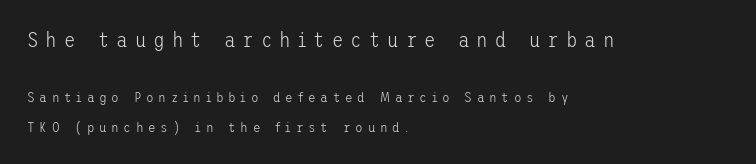
Q: Is the text bold? A: No.
Q: Is the text italic (slanted)? A: No, it is upright.
Q: Is the text underlined? A: No.
Q: How is the paragraph aligned? A: Left-aligned.
Q: Is the spacing between letters normal or unusually wide? A: Unusually wide.
Q: Is the spacing between lines tight, normal or loose? A: Loose.
Q: Which block of text is set in a larger size, the first (top) or the second (bottom)? A: The first (top) one.
